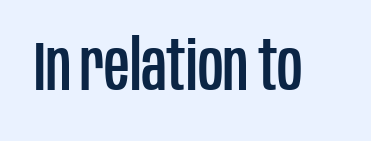
No word sits above an underline. This is sans-serif lettering, the kind often seen on screens and signage. Spacing between characters is what you'd get straight out of the box. Note the varied advance widths — an 'i' is clearly narrower than an 'm'.
